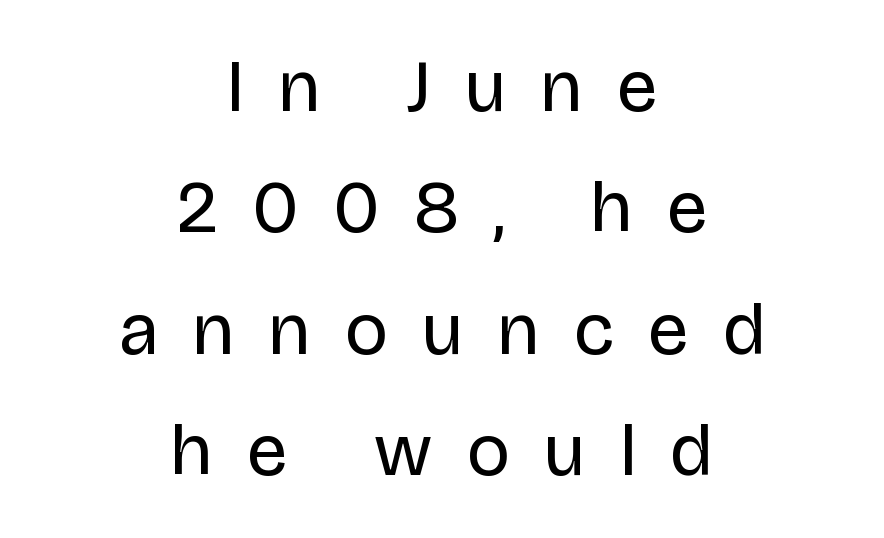
Characters remain perfectly vertical along every line. This sample uses a sans-serif face. Varying glyph widths throughout — classic text-font behaviour. The space between consecutive lines is moderate.
